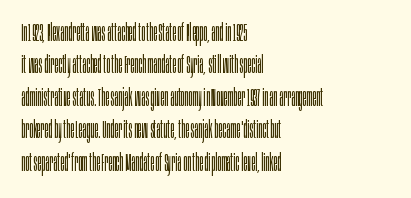
The typesetter chose a ragged-right arrangement here. In terms of letterspacing, this is plain default setting. Descenders hang freely into open space. A typesetter would call this leading conventional body-copy spacing. Stems and bowls with no extra thickness — not bold.
